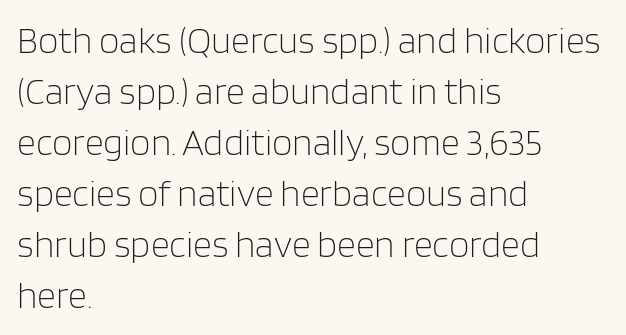
The image shows 37 px light sans-serif type, upright; set left-aligned, normal line spacing (1.38x), normal letter spacing, not underlined; low stroke contrast and a large x-height.
